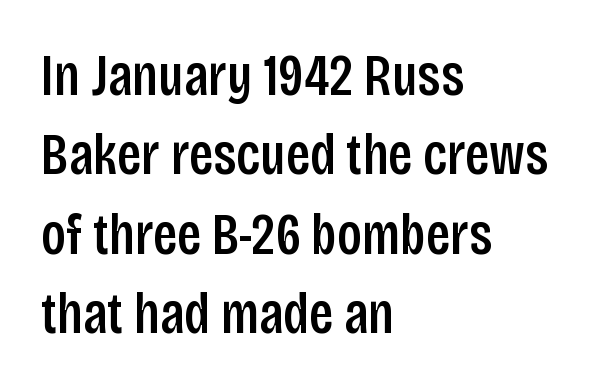
{"serif": "no", "italic": "no", "width": "condensed", "stroke_contrast": "low", "x_height": "large", "monospaced": "no", "underline": "no", "align": "left", "line_spacing": "normal", "line_spacing_ratio": 1.37, "letter_spacing": "normal", "letter_spacing_em": 0.0, "glyph_px": 58}
